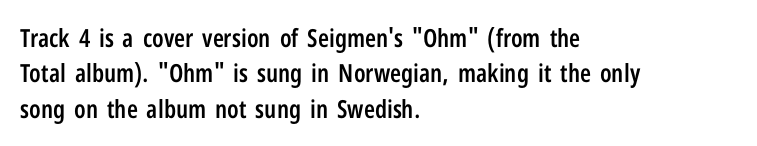
Every letter is mildly thick-stroked: semibold rather than bold. The passage is arranged the way most books set body copy — flush left. The axis of the letterforms is exactly vertical. The rendering uses a moderate line-height, typical for paragraphs.
